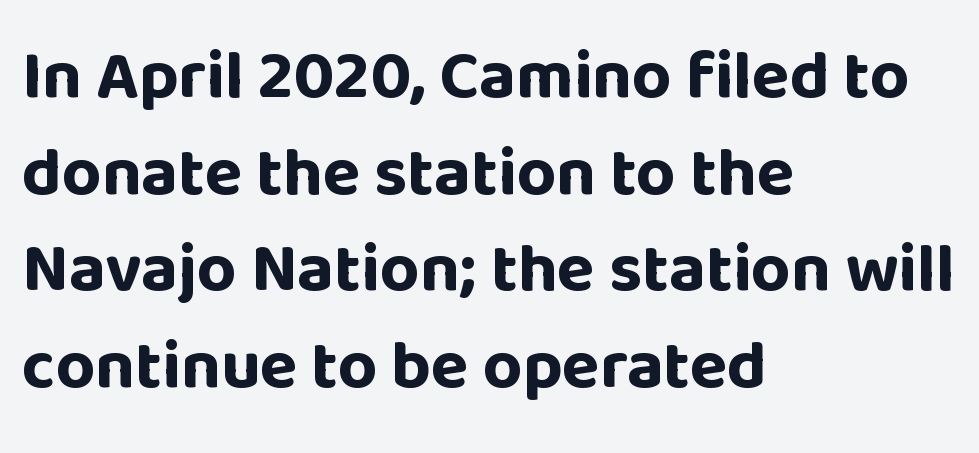
There is no visible air inserted between adjacent glyphs. Each glyph is drawn with heavy, bold strokes. The rag falls on the right side of this text block. Honestly, there is no underline to notice here at all. Vertical strokes here are truly vertical.
